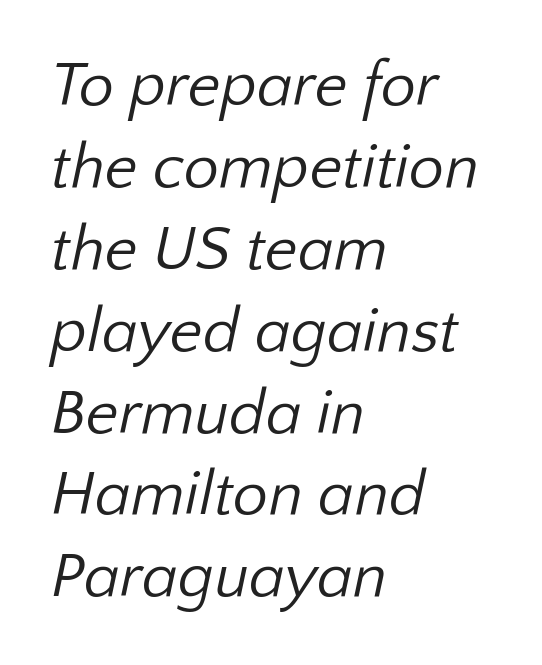
{"serif": "no", "bold": "no", "weight": "regular", "width": "normal", "stroke_contrast": "low", "x_height": "medium", "monospaced": "no", "underline": "no", "align": "left", "line_spacing": "normal", "line_spacing_ratio": 1.3, "letter_spacing": "normal", "letter_spacing_em": 0.0, "glyph_px": 63}
